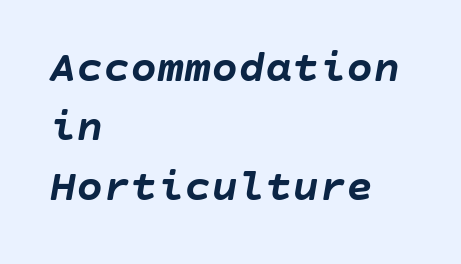
{"italic": "yes", "lean": "right", "slant_degrees": 10, "bold": "yes", "weight": "semibold", "width": "normal", "stroke_contrast": "low", "x_height": "large", "underline": "no", "align": "left", "line_spacing": "normal", "line_spacing_ratio": 1.32, "letter_spacing": "normal", "letter_spacing_em": 0.0, "glyph_px": 45}
